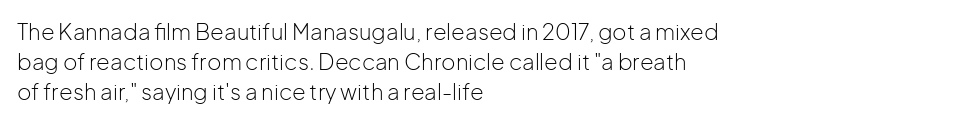
The letterforms sit shoulder to shoulder at normal distance. The space directly below the letters is spotless. Counters stay open thanks to moderate or lighter strokes. The vertical gap from one line to the next is medium. Ascenders rise straight up at ninety degrees. The ragged edge is on the right, which tells us the setting is flush left.
